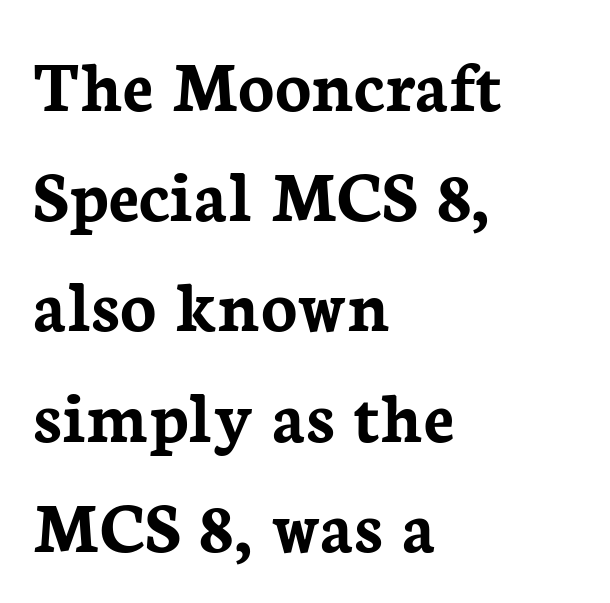
Q: Is the text bold? A: Yes.
Q: Is the text italic (slanted)? A: No, it is upright.
Q: Is the typeface a serif or a sans-serif typeface? A: Serif.
Q: Is the text underlined? A: No.
Q: How is the paragraph aligned? A: Left-aligned.
Q: Is the spacing between letters normal or unusually wide? A: Normal.
Q: Is the spacing between lines tight, normal or loose? A: Normal.
Q: Width (condensed, normal, or wide)? A: Normal.
Q: Stroke contrast? A: Low.
Q: x-height? A: Medium.
Q: Monospaced? A: No.
